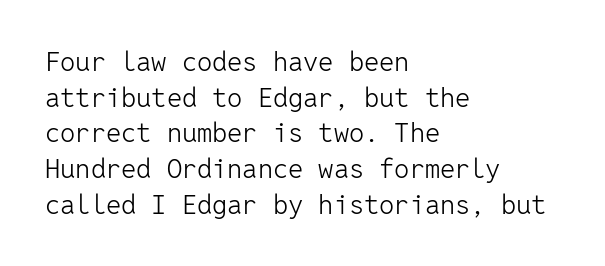
Q: Is the text bold? A: No.
Q: Is the text italic (slanted)? A: No, it is upright.
Q: Is the text underlined? A: No.
Q: How is the paragraph aligned? A: Left-aligned.
Q: Is the spacing between letters normal or unusually wide? A: Normal.
Q: Is the spacing between lines tight, normal or loose? A: Normal.
